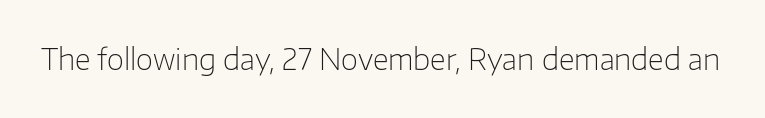
The letters stand straight up with perfectly vertical stems. Decoration check: the copy has no underline. Weight: not bold — regular or lighter. Letter spacing: default.
